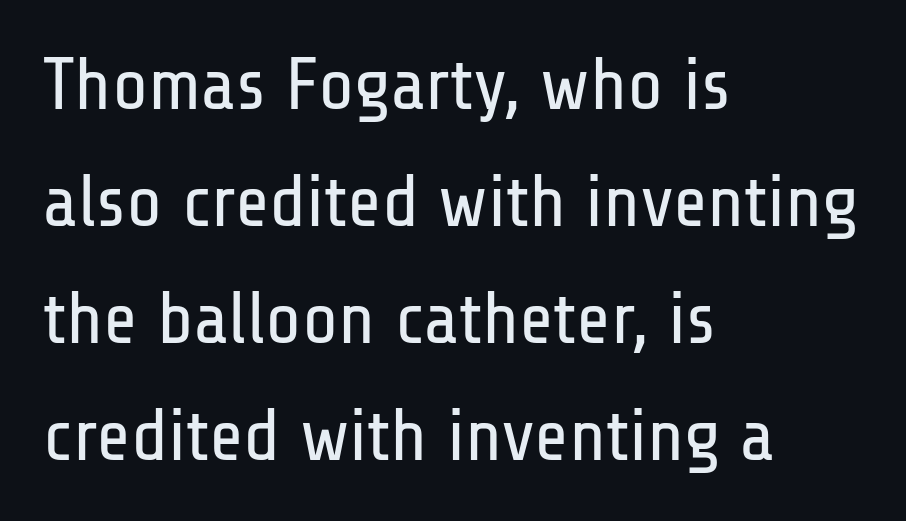
This sample keeps an unexceptional amount of space between lines. Ascenders rise straight up at ninety degrees. In terms of letterform style, serifs are entirely absent. Here the glyphs are tracked normally, forming tight word shapes. Spacing verdict: proportional, widths tailored to each character. Layout note: lines flush left.
